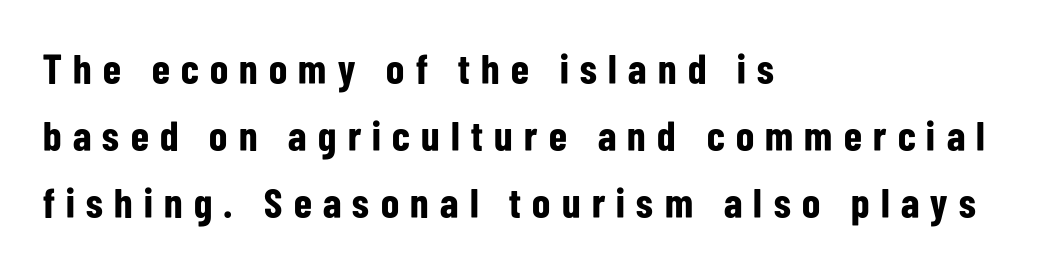
The image shows 42 px bold, condensed sans-serif type, upright; set left-aligned, normal line spacing (1.59x), unusually wide letter spacing (+0.27 em), not underlined; low stroke contrast and a medium x-height.
